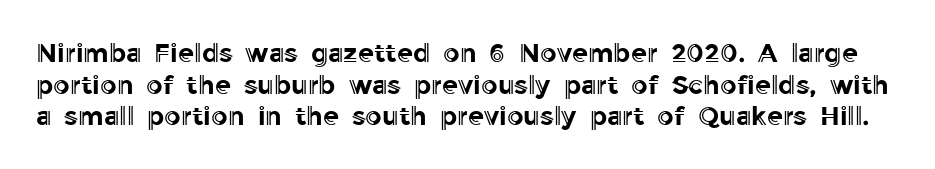
The image shows 26 px text type, upright; set line spacing 1.22x, normal letter spacing, not underlined.
